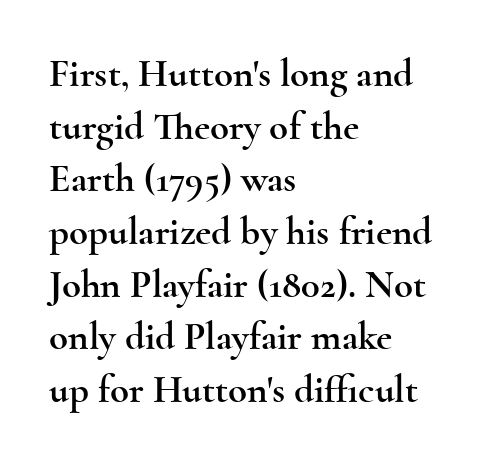
The image shows 39 px wide serif type, upright; set left-aligned, normal line spacing (1.35x), normal letter spacing, not underlined; a small x-height.
